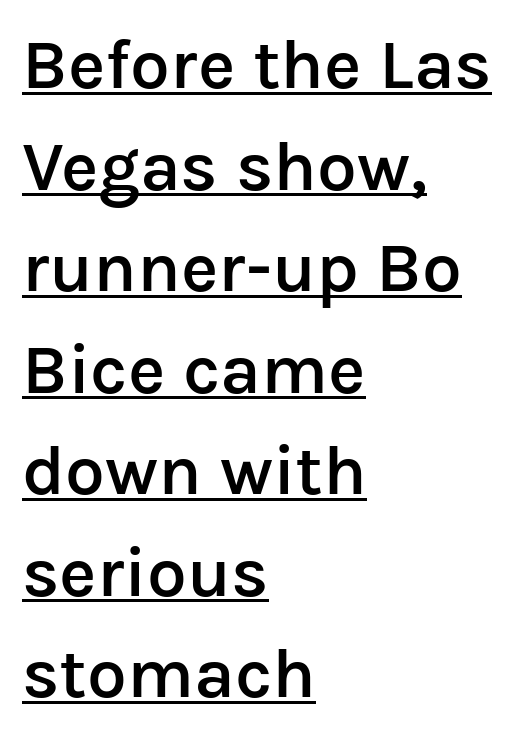
Q: Is the text bold? A: Semi-bold.
Q: Is the text italic (slanted)? A: No, it is upright.
Q: Is the typeface a serif or a sans-serif typeface? A: Sans-serif.
Q: Is the text underlined? A: Yes.
Q: How is the paragraph aligned? A: Left-aligned.
Q: Is the spacing between letters normal or unusually wide? A: Normal.
Q: Is the spacing between lines tight, normal or loose? A: Normal.
Q: Width (condensed, normal, or wide)? A: Normal.
Q: Stroke contrast? A: Low.
Q: x-height? A: Medium.
Q: Monospaced? A: No.
